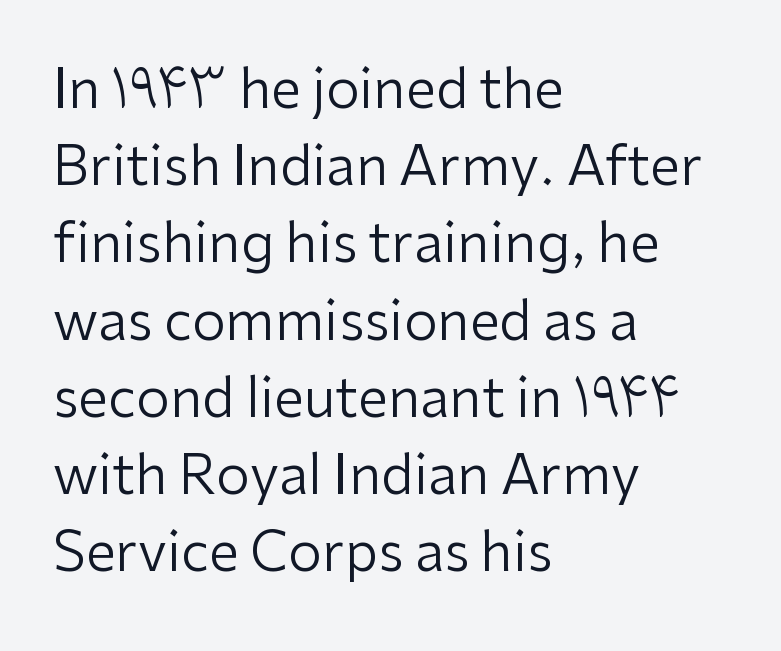
Left-aligned paragraph, ragged on the right. Nothing heavy about these letters — not bold at all. The designer left line spacing at the default. You could not count columns in this text — the font is proportionally spaced.
